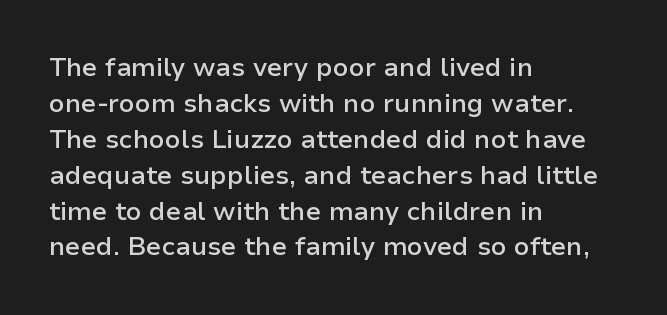
Q: Is the text bold? A: Semi-bold.
Q: Is the text italic (slanted)? A: No, it is upright.
Q: Is the text underlined? A: No.
Q: How is the paragraph aligned? A: Left-aligned.
Q: Is the spacing between letters normal or unusually wide? A: Normal.
Q: Is the spacing between lines tight, normal or loose? A: Normal.
